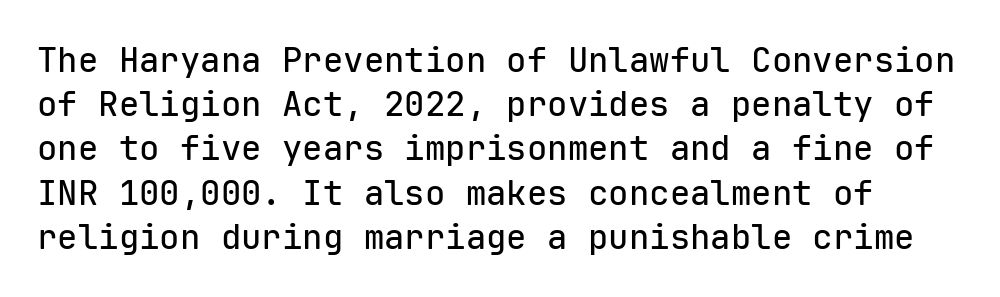
The image shows 34 px sans-serif type, upright, monospaced; set normal line spacing (1.3x), normal letter spacing, not underlined; low stroke contrast and a medium x-height.
